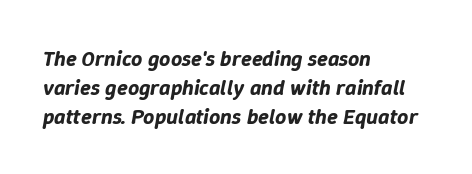
{"italic": "yes", "lean": "right", "slant_degrees": 9, "underline": "no", "align": "left", "line_spacing": "normal", "line_spacing_ratio": 1.31, "letter_spacing": "normal", "letter_spacing_em": 0.0, "glyph_px": 22}
